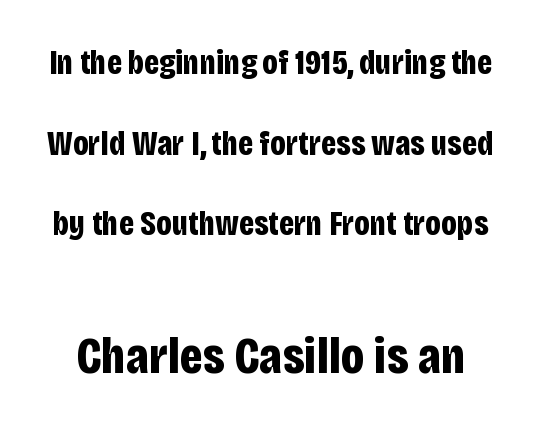
Q: Is the text bold? A: Yes.
Q: Is the text italic (slanted)? A: No, it is upright.
Q: Is the typeface a serif or a sans-serif typeface? A: Sans-serif.
Q: Is the text underlined? A: No.
Q: Is the spacing between letters normal or unusually wide? A: Normal.
Q: Is the spacing between lines tight, normal or loose? A: Loose.
Q: Which block of text is set in a larger size, the first (top) or the second (bottom)? A: The second (bottom) one.
Q: Width (condensed, normal, or wide)? A: Condensed.
Q: Stroke contrast? A: Low.
Q: x-height? A: Large.
Q: Monospaced? A: No.
